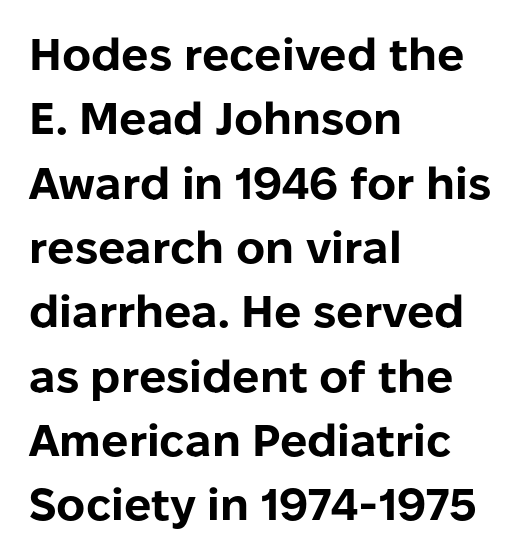
The area under the type is left untouched. What's the leading like? Ordinary, nothing unusual. This is the regular roman posture of the typeface. This sample uses a sans-serif face. Line beginnings align vertically; line endings do not. The face used here is proportionally spaced, like ordinary book or web type.
